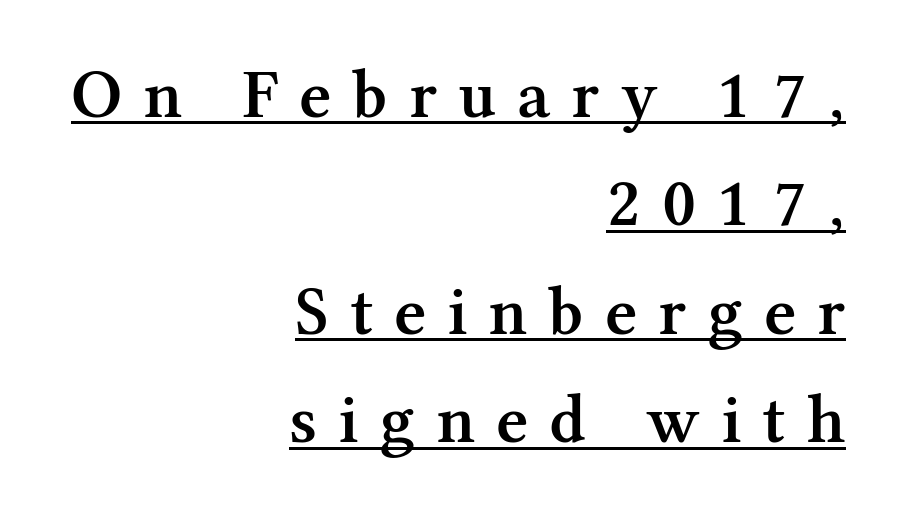
{"serif": "yes", "italic": "no", "bold": "semi", "weight": "semibold", "width": "normal", "stroke_contrast": "medium", "x_height": "medium", "monospaced": "no", "underline": "yes", "align": "right", "line_spacing": "normal", "line_spacing_ratio": 1.55, "letter_spacing": "wide", "letter_spacing_em": 0.3, "glyph_px": 70}
